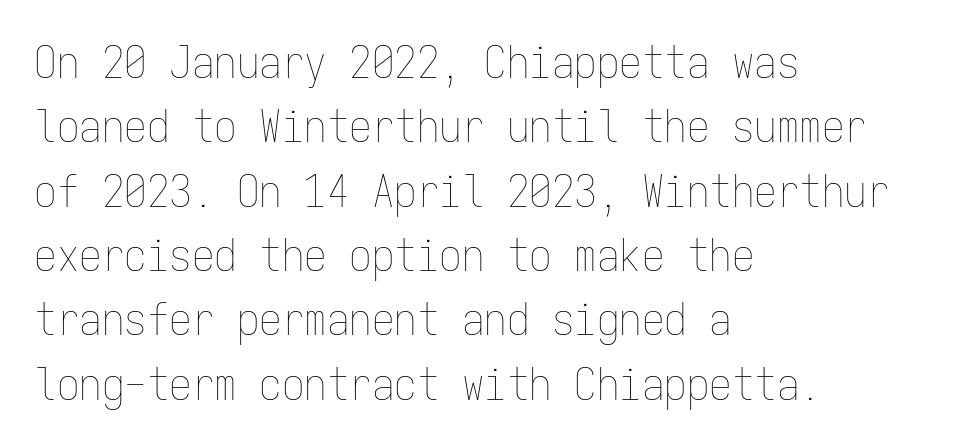
{"italic": "no", "bold": "no", "weight": "thin", "width": "condensed", "stroke_contrast": "low", "x_height": "medium", "monospaced": "yes", "underline": "no", "align": "left", "line_spacing": "normal", "line_spacing_ratio": 1.43, "letter_spacing": "normal", "letter_spacing_em": 0.0, "glyph_px": 45}
